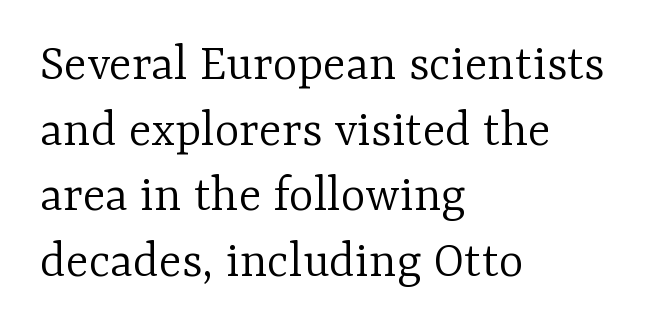
Is the stroke heavy? The answer is a plain regular-or-lighter. Glance below the letters and you will spot only blank space. Quick note: not italic, upright. Default kerning and tracking; the words read as compact shapes. The letters advance in unequal steps, a hallmark of proportional type.
